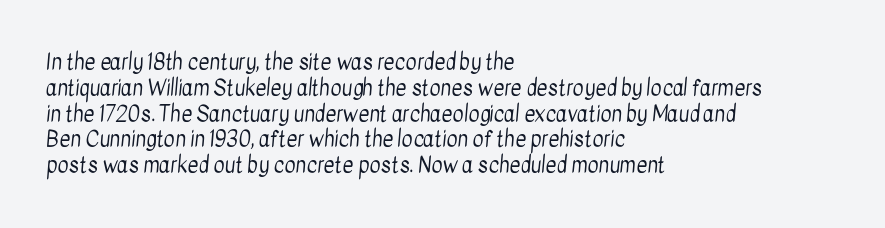
Q: Is the text bold? A: No.
Q: Is the text underlined? A: No.
Q: How is the paragraph aligned? A: Left-aligned.
Q: Is the spacing between letters normal or unusually wide? A: Normal.
